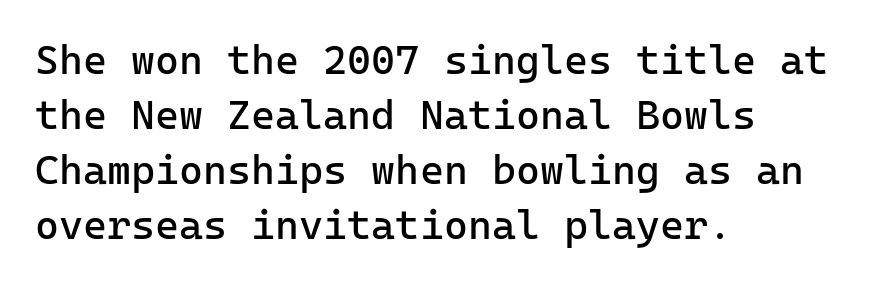
Q: Is the text bold? A: No.
Q: Is the text italic (slanted)? A: No, it is upright.
Q: Is the typeface a serif or a sans-serif typeface? A: Sans-serif.
Q: Is the text underlined? A: No.
Q: How is the paragraph aligned? A: Left-aligned.
Q: Is the spacing between letters normal or unusually wide? A: Normal.
Q: Is the spacing between lines tight, normal or loose? A: Normal.
Q: Width (condensed, normal, or wide)? A: Normal.
Q: Stroke contrast? A: Low.
Q: x-height? A: Medium.
Q: Monospaced? A: Yes.
